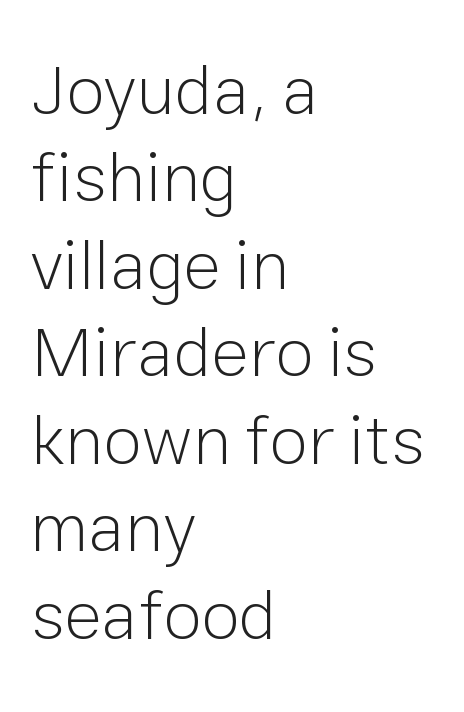
This sample is left-justified, so line endings fall wherever the words run out. In terms of leading, this rendering sits right in the middle. Here the designer chose a conventional face with non-uniform glyph widths. The designer went with a sans here, leaving each stem footless. There is no visible air inserted between adjacent glyphs.
